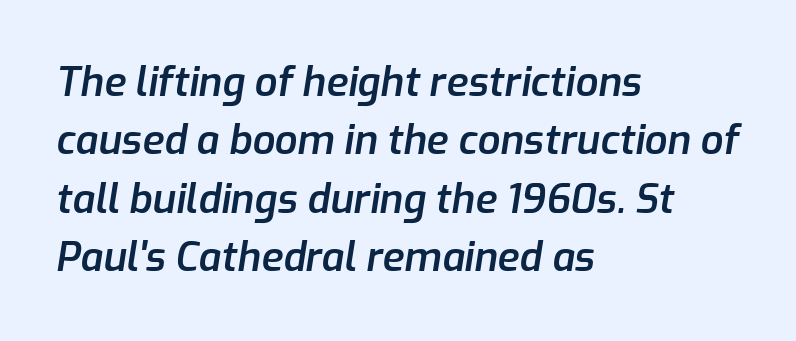
The image shows 40 px semibold type, italic (leaning right); set left-aligned, normal line spacing (1.46x), normal letter spacing, not underlined; low stroke contrast and a medium x-height.
